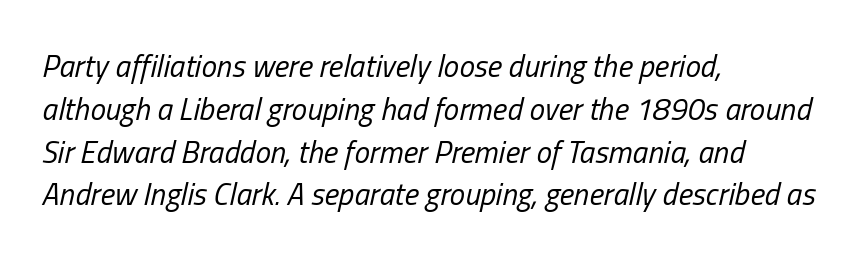
{"italic": "yes", "lean": "right", "slant_degrees": 13, "bold": "no", "weight": "regular", "width": "condensed", "stroke_contrast": "low", "x_height": "medium", "monospaced": "no", "underline": "no", "align": "left", "line_spacing": "normal", "line_spacing_ratio": 1.38, "letter_spacing": "normal", "letter_spacing_em": 0.0, "glyph_px": 31}
